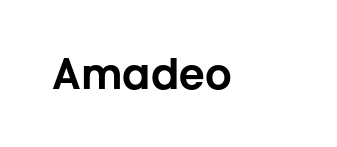
The image shows 42 px sans-serif type, upright; set normal letter spacing, not underlined; low stroke contrast and a medium x-height.
